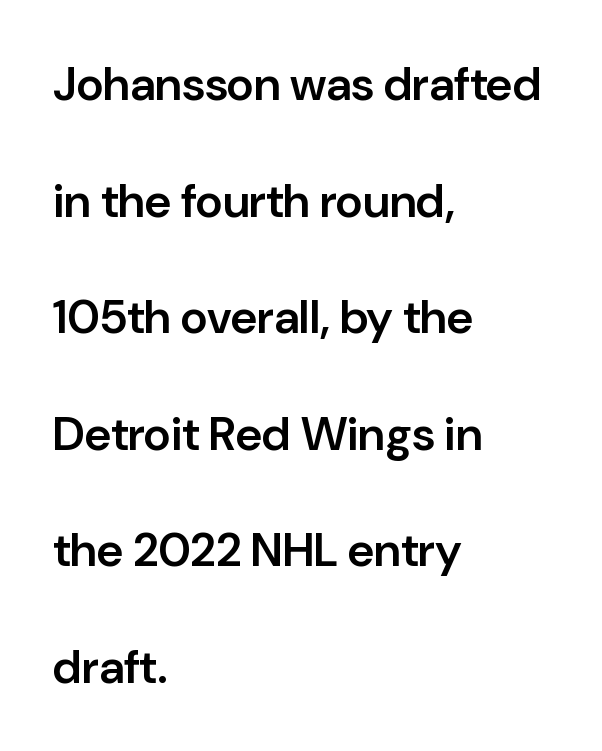
Q: Is the text bold? A: Semi-bold.
Q: Is the text italic (slanted)? A: No, it is upright.
Q: Is the typeface a serif or a sans-serif typeface? A: Sans-serif.
Q: Is the text underlined? A: No.
Q: How is the paragraph aligned? A: Left-aligned.
Q: Is the spacing between letters normal or unusually wide? A: Normal.
Q: Is the spacing between lines tight, normal or loose? A: Loose.
Q: Width (condensed, normal, or wide)? A: Normal.
Q: Stroke contrast? A: Low.
Q: x-height? A: Medium.
Q: Monospaced? A: No.
